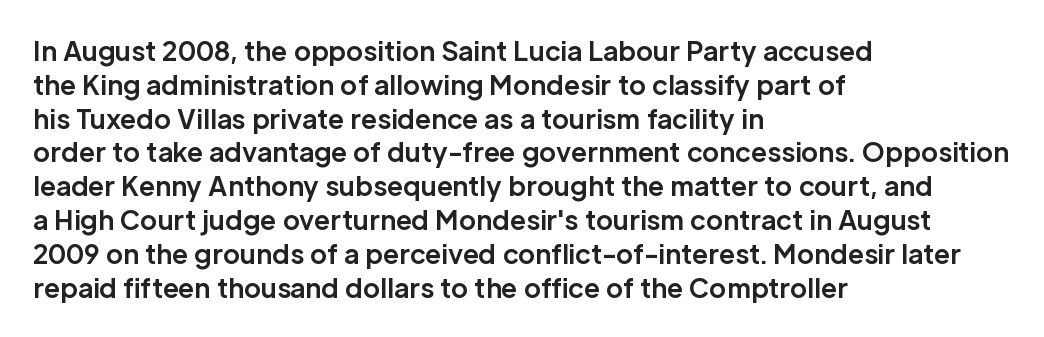
{"italic": "no", "bold": "yes", "underline": "no", "align": "left", "line_spacing": "normal", "line_spacing_ratio": 1.3, "letter_spacing": "normal", "letter_spacing_em": 0.0, "glyph_px": 26}
